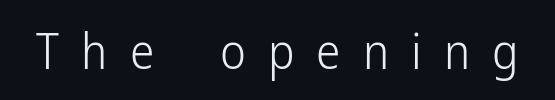
Weight: regular or lighter. The letters advance in unequal steps, a hallmark of proportional type. These lines were composed using upright roman letters. Compared with typical body copy, the letter spacing here is much looser. The space directly below the letters is spotless. A sans-serif font was chosen for this passage.
